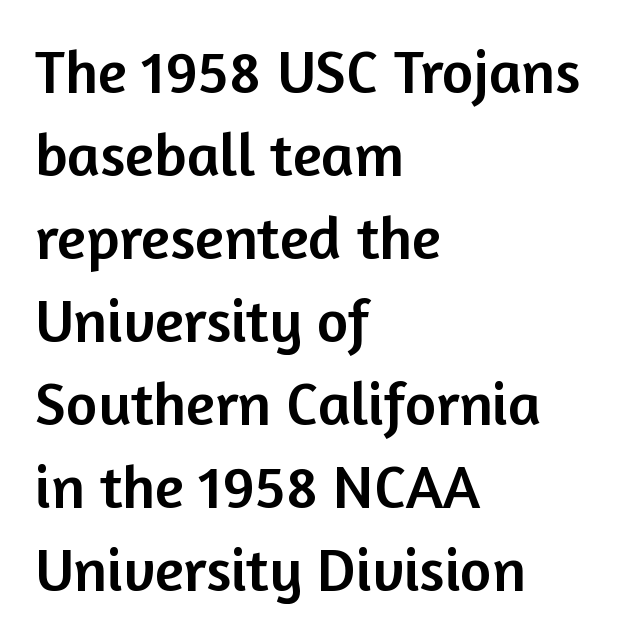
Proportional: the letters do not fall into vertical columns. Ordinary non-slanted type is in use. A classic flush-left, rag-right setting is used for this passage. This sample keeps an unexceptional amount of space between lines. Beneath every word, the page is bare. The designer went with a sans here, leaving each stem footless.
